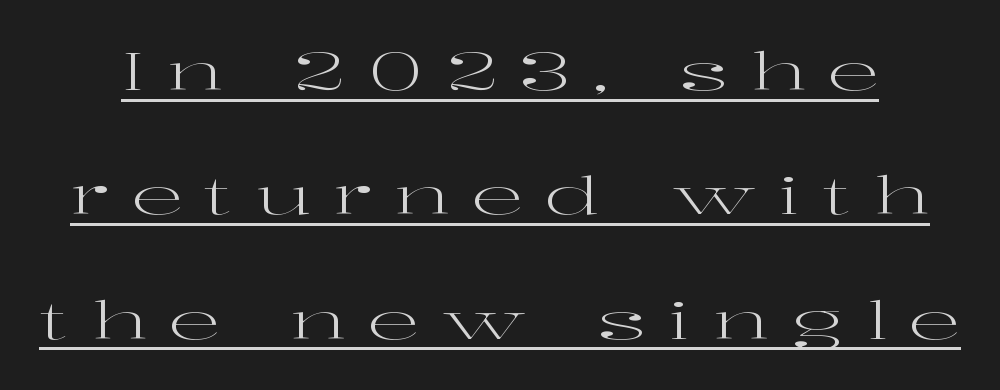
The image shows 52 px regular-weight, wide serif type, upright; set loose line spacing (2.39x), unusually wide letter spacing (+0.42 em), underlined; high stroke contrast and a medium x-height.
